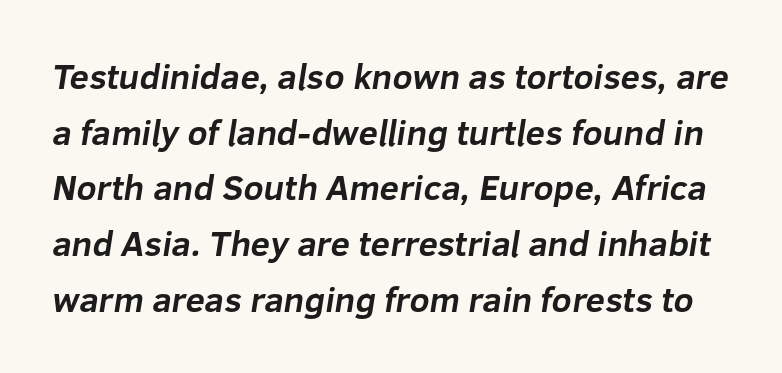
Q: Is the text bold? A: Yes.
Q: Is the typeface a serif or a sans-serif typeface? A: Sans-serif.
Q: Is the text underlined? A: No.
Q: Is the spacing between letters normal or unusually wide? A: Normal.
Q: Is the spacing between lines tight, normal or loose? A: Normal.
Q: Width (condensed, normal, or wide)? A: Normal.
Q: Stroke contrast? A: Low.
Q: x-height? A: Medium.
Q: Monospaced? A: No.
